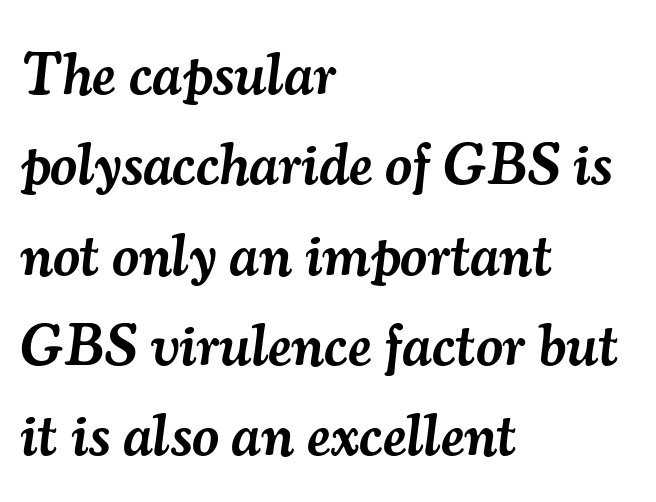
{"serif": "yes", "italic": "yes", "lean": "right", "slant_degrees": 7, "bold": "semi", "weight": "semibold", "width": "normal", "stroke_contrast": "medium", "x_height": "small", "monospaced": "no", "underline": "no", "align": "left", "line_spacing": "normal", "line_spacing_ratio": 1.53, "letter_spacing": "normal", "letter_spacing_em": 0.0, "glyph_px": 59}
